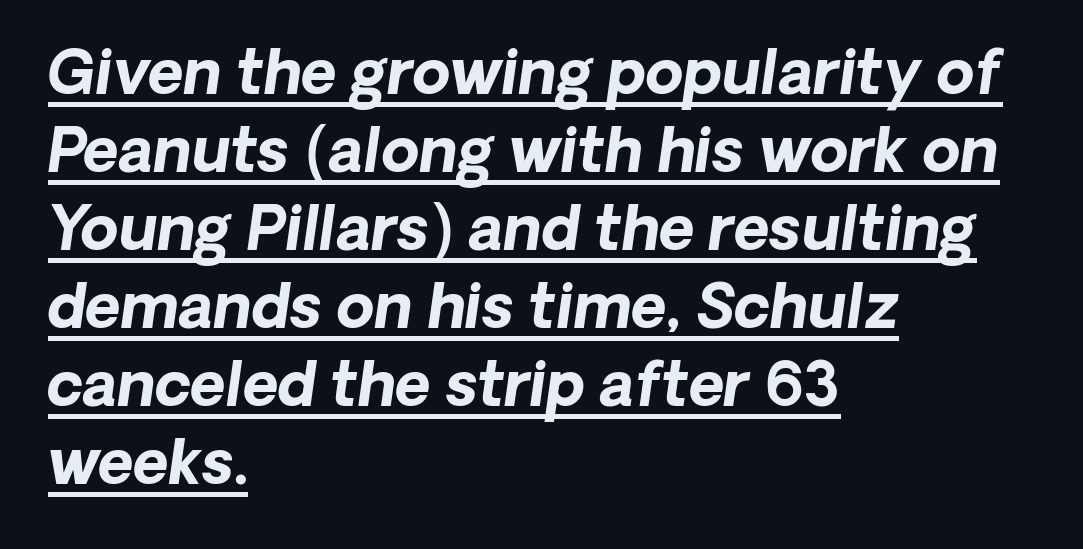
Q: Is the text bold? A: Yes.
Q: Is the typeface a serif or a sans-serif typeface? A: Sans-serif.
Q: Is the text underlined? A: Yes.
Q: How is the paragraph aligned? A: Left-aligned.
Q: Is the spacing between letters normal or unusually wide? A: Normal.
Q: Is the spacing between lines tight, normal or loose? A: Normal.
Q: Width (condensed, normal, or wide)? A: Normal.
Q: Stroke contrast? A: Low.
Q: x-height? A: Medium.
Q: Monospaced? A: No.
